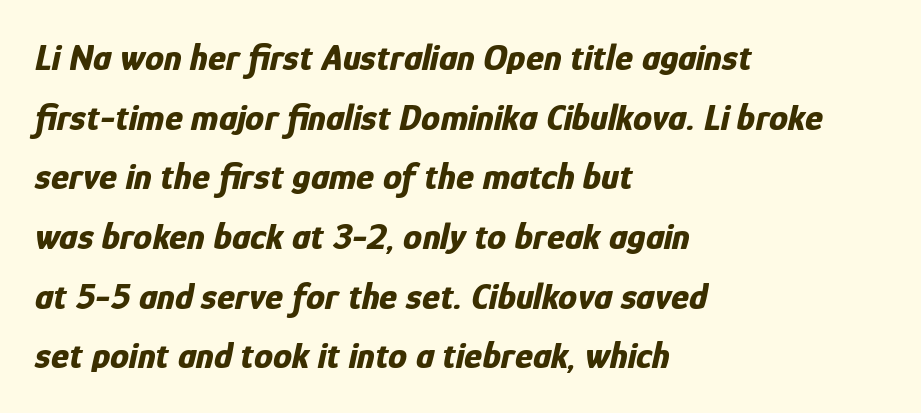
Compared with a centered layout, this one pins lines to the left instead. If you measured baseline to baseline, you'd find a middling distance. Compared with typical body copy, the letter spacing here is the same. You'd pick this weight for a headline — it's a proper bold. The specimen omits any rule beneath the text block's lines. The typography opts for an oblique posture over an upright one.
